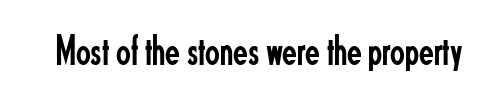
The image shows 43 px regular-weight, condensed sans-serif type, upright; set normal letter spacing, not underlined; low stroke contrast and a small x-height.
